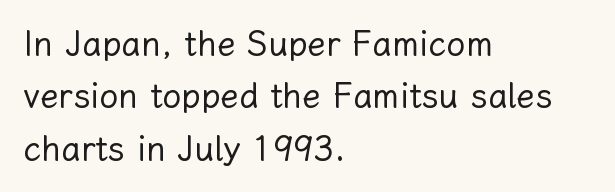
Q: Is the text bold? A: No.
Q: Is the text italic (slanted)? A: No, it is upright.
Q: Is the text underlined? A: No.
Q: How is the paragraph aligned? A: Left-aligned.
Q: Is the spacing between letters normal or unusually wide? A: Normal.
Q: Is the spacing between lines tight, normal or loose? A: Normal.
Q: Width (condensed, normal, or wide)? A: Normal.
Q: Stroke contrast? A: Low.
Q: x-height? A: Medium.
Q: Monospaced? A: No.
